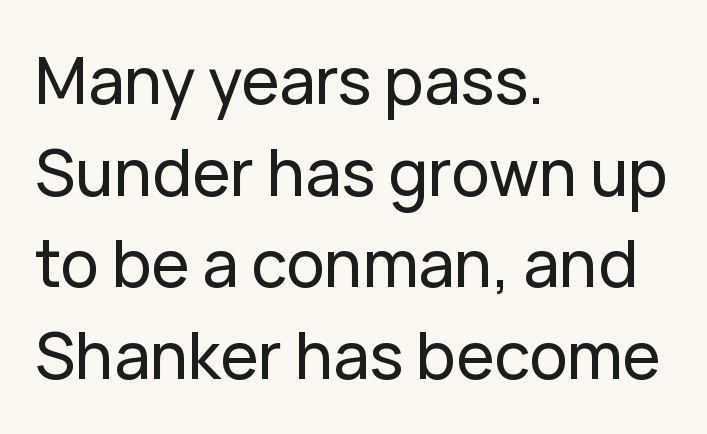
The image shows 64 px sans-serif type, upright; set left-aligned, normal line spacing (1.43x), normal letter spacing, not underlined; low stroke contrast and a medium x-height.
